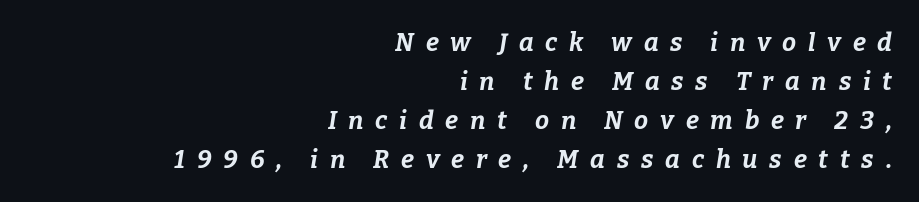
The image shows 25 px bold type, italic (leaning right); set right-aligned, normal line spacing (1.56x), unusually wide letter spacing (+0.47 em), not underlined.
